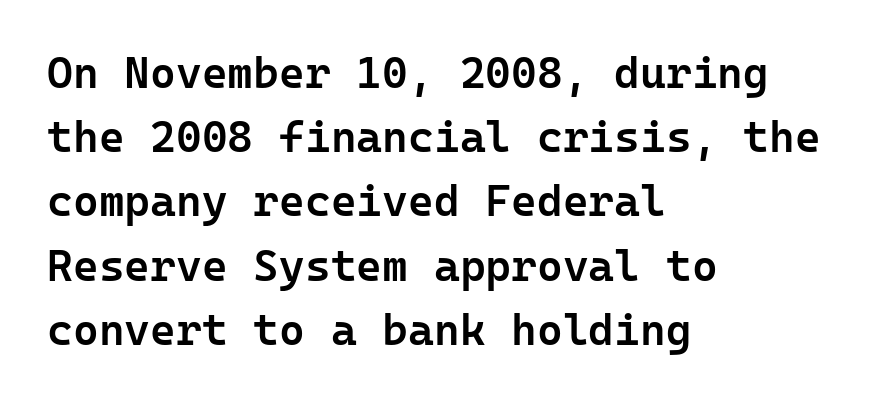
The image shows 44 px semibold sans-serif type, upright; set left-aligned, normal line spacing (1.46x), normal letter spacing, not underlined; low stroke contrast and a medium x-height.
